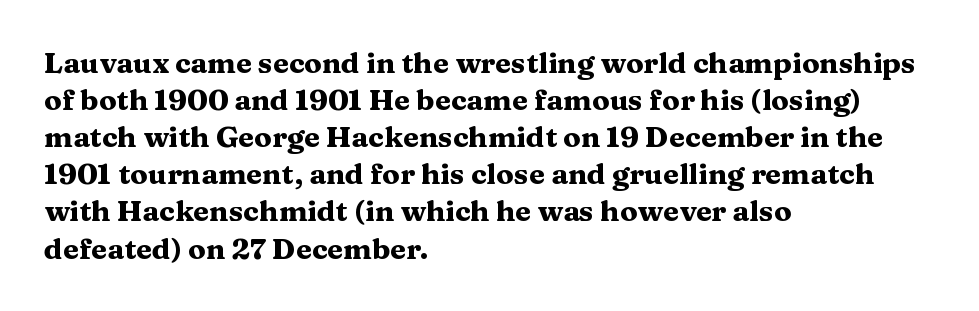
The image shows 29 px heavy, wide serif type, upright; set left-aligned, normal line spacing (1.28x), normal letter spacing, not underlined; medium stroke contrast and a medium x-height.
